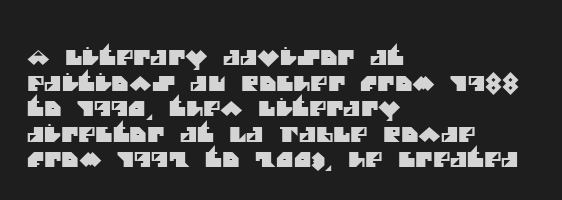
Q: Is the text underlined? A: No.
Q: How is the paragraph aligned? A: Left-aligned.
Q: Is the spacing between letters normal or unusually wide? A: Normal.
